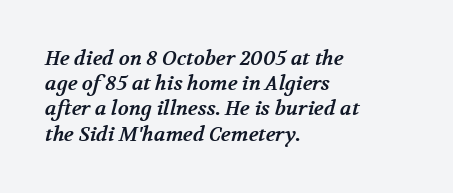
The rag falls on the right side of this text block. Check under the words: just untouched page. Evenly set lines give the paragraph a standard silhouette. A dark, heavy texture on the line: the type is bold. Tracking value appears to be zero — textbook default spacing.
